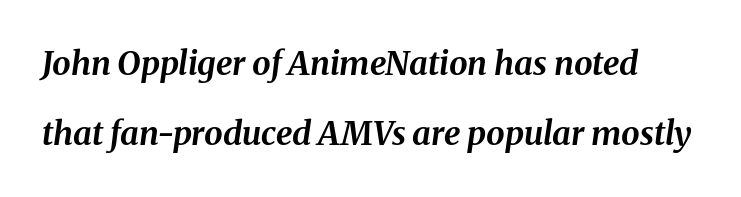
The image shows 33 px bold type, italic (leaning right); set loose line spacing (2.11x), normal letter spacing, not underlined; medium stroke contrast and a medium x-height.
